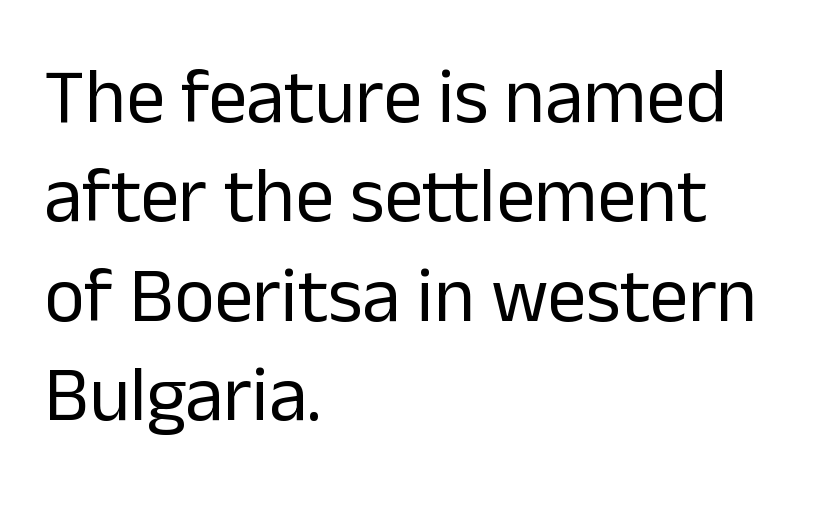
Reading down the column, the eye jumps a familiar distance to each next line. Weight: not bold — regular or lighter. You can tell it's not italic because the verticals are truly vertical. Quick note: underline off.
